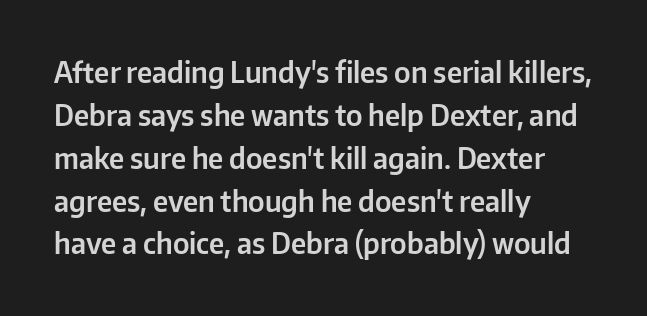
{"serif": "no", "italic": "no", "width": "normal", "stroke_contrast": "low", "x_height": "medium", "monospaced": "no", "underline": "no", "align": "left", "line_spacing": "normal", "line_spacing_ratio": 1.53, "letter_spacing": "normal", "letter_spacing_em": 0.0, "glyph_px": 28}
